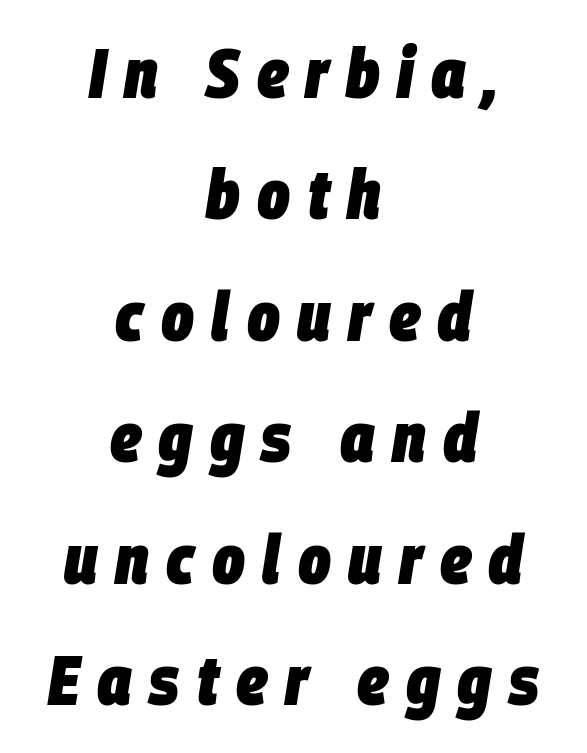
{"italic": "yes", "lean": "right", "slant_degrees": 9, "bold": "yes", "weight": "heavy", "width": "condensed", "stroke_contrast": "low", "x_height": "large", "monospaced": "no", "underline": "no", "align": "center", "line_spacing_ratio": 1.76, "letter_spacing": "wide", "letter_spacing_em": 0.25, "glyph_px": 69}
